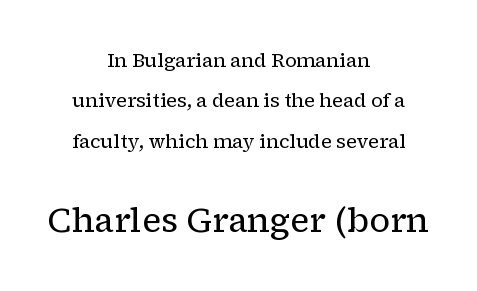
The image shows 34 px regular-weight serif type, upright; set centered, loose line spacing (2.13x), normal letter spacing, not underlined; the second (bottom) block is 1.79x larger; low stroke contrast and a medium x-height.
